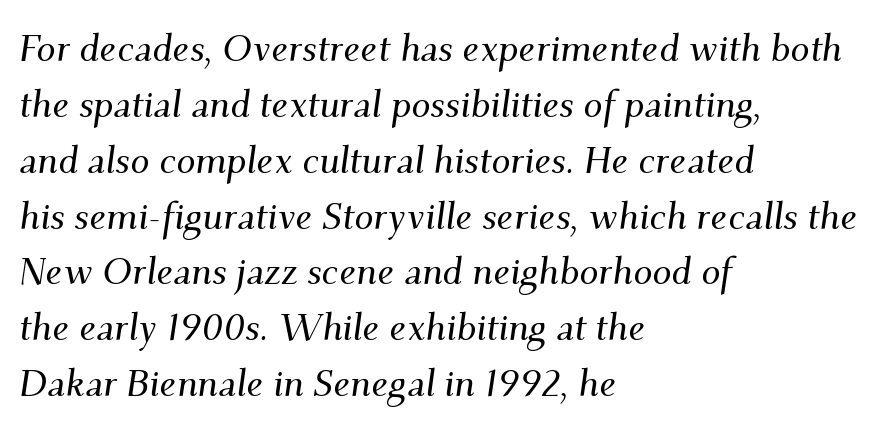
The image shows 38 px serif type, italic (leaning right); set left-aligned, normal line spacing (1.47x), normal letter spacing, not underlined; medium stroke contrast and a small x-height.
